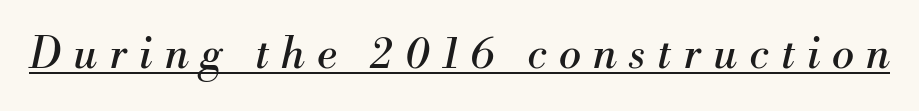
Q: Is the text bold? A: No.
Q: Is the text italic (slanted)? A: Yes, it leans right by about 13 degrees.
Q: Is the typeface a serif or a sans-serif typeface? A: Serif.
Q: Is the text underlined? A: Yes.
Q: Is the spacing between letters normal or unusually wide? A: Unusually wide.
Q: Width (condensed, normal, or wide)? A: Normal.
Q: Stroke contrast? A: Medium.
Q: x-height? A: Small.
Q: Monospaced? A: No.
